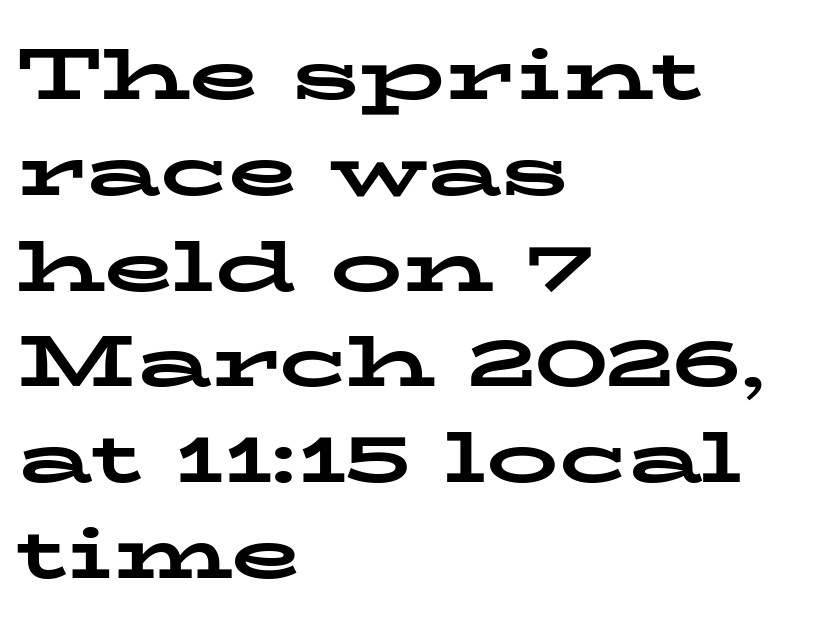
Designer's note — italics off, roman on. Yep, those are serifs on the letters. The compositor pushed each line to the left boundary. Is the letter spacing exaggerated? No — it looks like the ordinary default. These lines carry a lot of weight — the face is fully bold.
